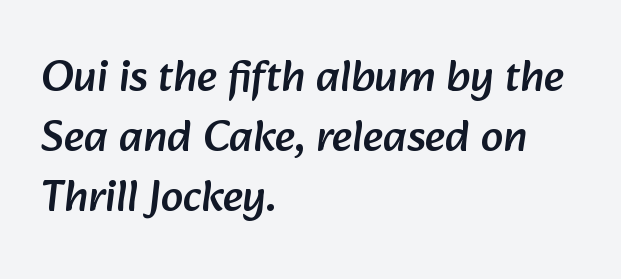
{"serif": "no", "width": "normal", "stroke_contrast": "low", "x_height": "medium", "monospaced": "no", "underline": "no", "align": "left", "line_spacing": "normal", "line_spacing_ratio": 1.33, "letter_spacing": "normal", "letter_spacing_em": 0.0, "glyph_px": 45}
